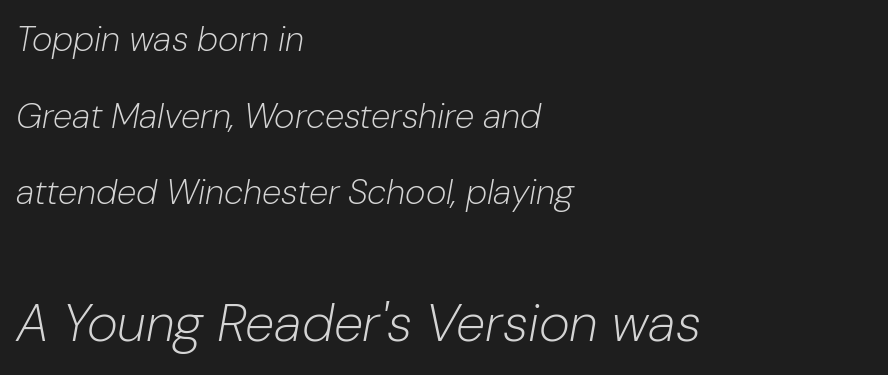
{"italic": "yes", "lean": "right", "slant_degrees": 10, "bold": "no", "weight": "light", "width": "normal", "stroke_contrast": "low", "x_height": "medium", "monospaced": "no", "underline": "no", "align": "left", "line_spacing": "loose", "line_spacing_ratio": 2.19, "letter_spacing": "normal", "letter_spacing_em": 0.0, "larger_block": "second", "size_ratio": 1.51, "glyph_px": 53}
